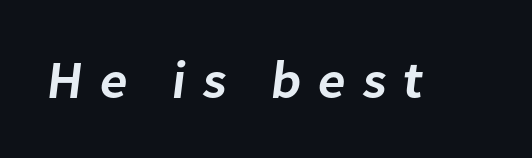
Q: Is the text bold? A: Semi-bold.
Q: Is the typeface a serif or a sans-serif typeface? A: Sans-serif.
Q: Is the text underlined? A: No.
Q: Is the spacing between letters normal or unusually wide? A: Unusually wide.
Q: Width (condensed, normal, or wide)? A: Normal.
Q: Stroke contrast? A: Low.
Q: x-height? A: Medium.
Q: Monospaced? A: No.
